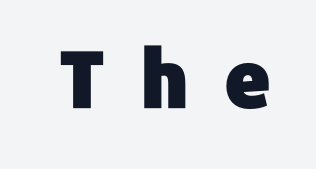
{"serif": "no", "italic": "no", "width": "normal", "stroke_contrast": "low", "x_height": "medium", "monospaced": "no", "underline": "no", "letter_spacing": "wide", "letter_spacing_em": 0.44, "glyph_px": 79}
